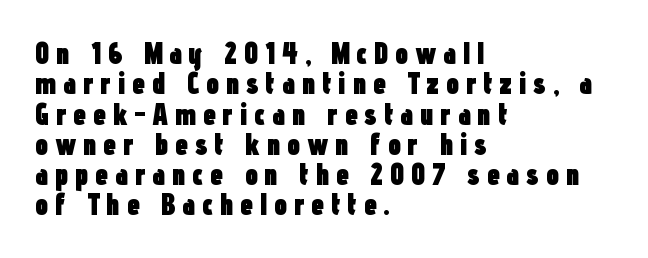
Q: Is the text bold? A: Yes.
Q: Is the text italic (slanted)? A: No, it is upright.
Q: Is the typeface a serif or a sans-serif typeface? A: Sans-serif.
Q: Is the text underlined? A: No.
Q: How is the paragraph aligned? A: Left-aligned.
Q: Is the spacing between letters normal or unusually wide? A: Unusually wide.
Q: Is the spacing between lines tight, normal or loose? A: Tight.
Q: Width (condensed, normal, or wide)? A: Condensed.
Q: Stroke contrast? A: Low.
Q: x-height? A: Medium.
Q: Monospaced? A: No.
